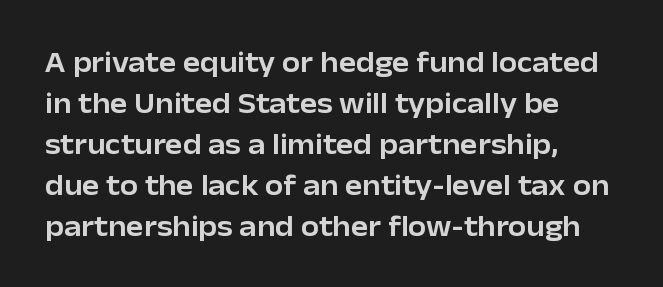
The image shows 29 px sans-serif type, upright; set left-aligned, normal line spacing (1.41x), normal letter spacing, not underlined; low stroke contrast and a medium x-height.
